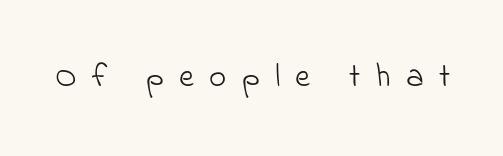
Q: Is the text bold? A: No.
Q: Is the typeface a serif or a sans-serif typeface? A: Sans-serif.
Q: Is the text underlined? A: No.
Q: Is the spacing between letters normal or unusually wide? A: Unusually wide.
Q: Width (condensed, normal, or wide)? A: Normal.
Q: Stroke contrast? A: Low.
Q: x-height? A: Small.
Q: Monospaced? A: No.
